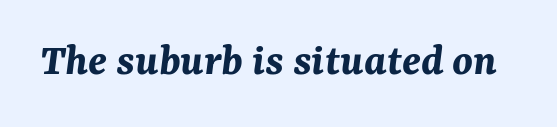
{"italic": "yes", "lean": "right", "slant_degrees": 7, "bold": "yes", "weight": "bold", "width": "normal", "stroke_contrast": "medium", "x_height": "medium", "monospaced": "no", "underline": "no", "letter_spacing": "normal", "letter_spacing_em": 0.0, "glyph_px": 46}
